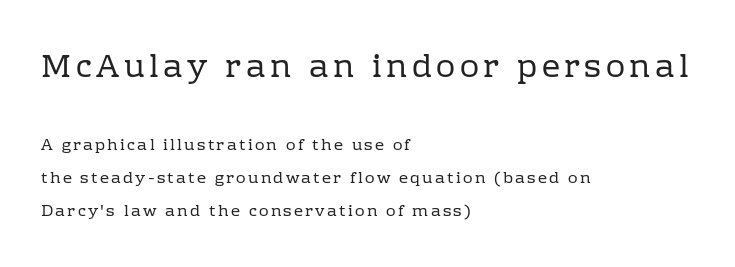
The image shows 32 px regular-weight serif type, upright; set left-aligned, loose line spacing (2.05x), not underlined; the first (top) block is 2.0x larger; low stroke contrast and a medium x-height.
